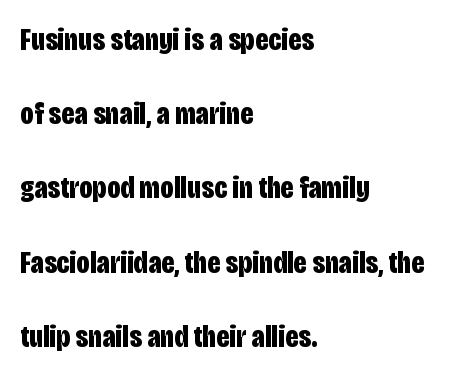
Q: Is the text bold? A: Yes.
Q: Is the text italic (slanted)? A: No, it is upright.
Q: Is the typeface a serif or a sans-serif typeface? A: Sans-serif.
Q: Is the text underlined? A: No.
Q: How is the paragraph aligned? A: Left-aligned.
Q: Is the spacing between letters normal or unusually wide? A: Normal.
Q: Is the spacing between lines tight, normal or loose? A: Loose.
Q: Width (condensed, normal, or wide)? A: Condensed.
Q: Stroke contrast? A: Low.
Q: x-height? A: Large.
Q: Monospaced? A: No.
